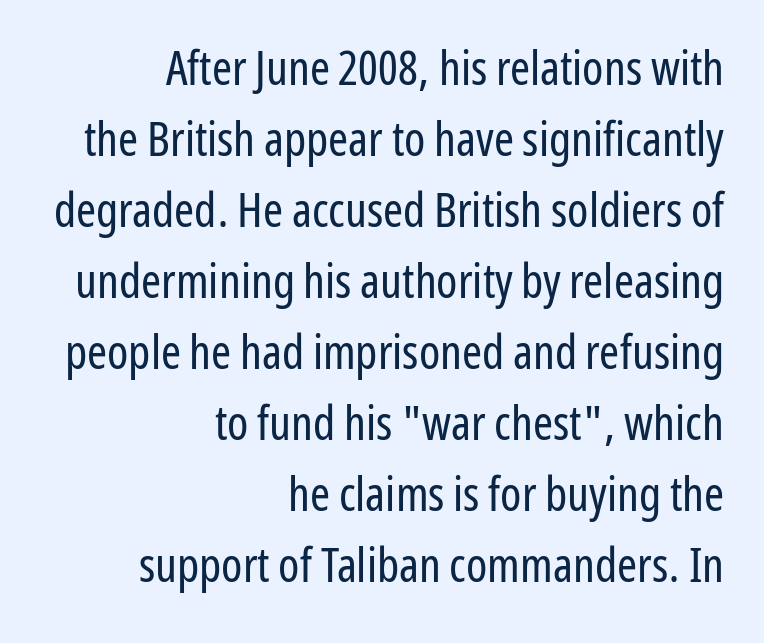
{"serif": "no", "italic": "no", "bold": "no", "weight": "regular", "width": "condensed", "stroke_contrast": "low", "x_height": "medium", "monospaced": "no", "underline": "no", "align": "right", "line_spacing": "normal", "line_spacing_ratio": 1.48, "letter_spacing": "normal", "letter_spacing_em": 0.0, "glyph_px": 48}
